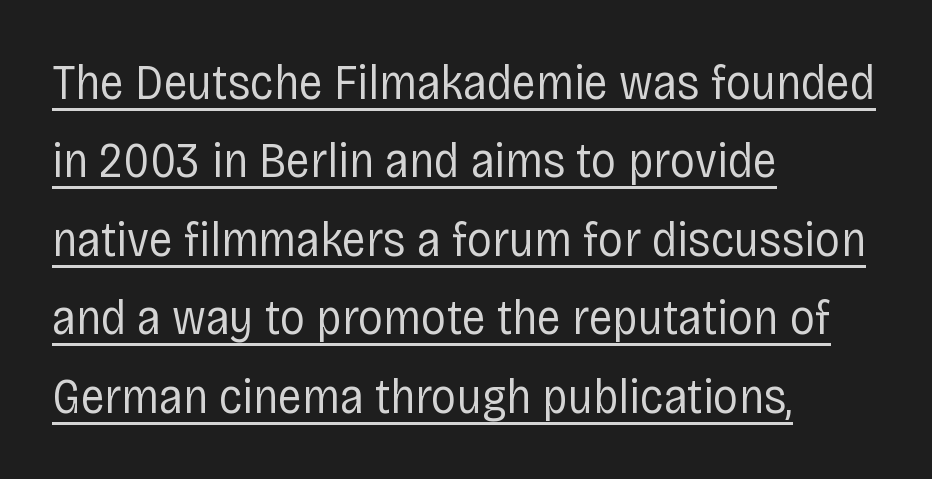
The image shows 50 px regular-weight, condensed sans-serif type, upright; set left-aligned, normal line spacing (1.57x), normal letter spacing, underlined; low stroke contrast and a large x-height.
